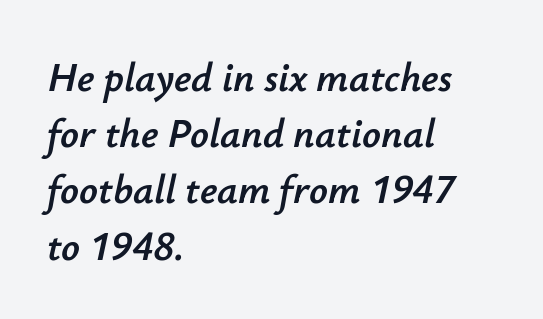
{"italic": "yes", "lean": "right", "slant_degrees": 12, "width": "normal", "stroke_contrast": "low", "x_height": "small", "monospaced": "no", "underline": "no", "align": "left", "line_spacing": "normal", "line_spacing_ratio": 1.37, "letter_spacing": "normal", "letter_spacing_em": 0.0, "glyph_px": 41}
